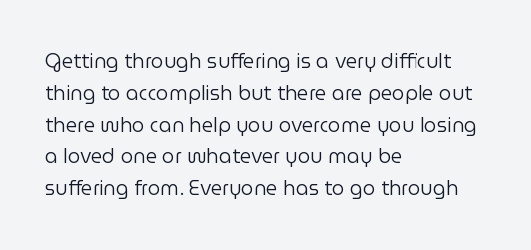
The image shows 20 px text type, upright; set left-aligned, normal line spacing (1.59x), normal letter spacing, not underlined.
